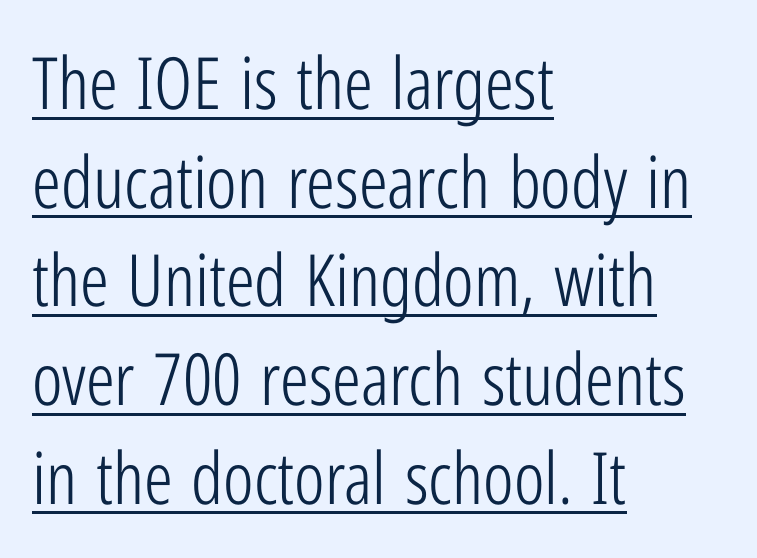
{"serif": "no", "italic": "no", "bold": "no", "weight": "light", "width": "condensed", "stroke_contrast": "low", "x_height": "medium", "monospaced": "no", "underline": "yes", "align": "left", "line_spacing": "normal", "line_spacing_ratio": 1.37, "letter_spacing": "normal", "letter_spacing_em": 0.0, "glyph_px": 72}
